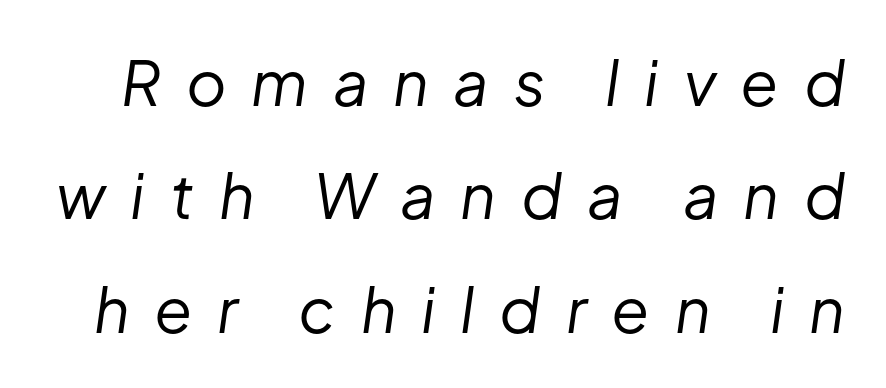
Q: Is the text bold? A: No.
Q: Is the text italic (slanted)? A: Yes, it leans right by about 8 degrees.
Q: Is the text underlined? A: No.
Q: Is the spacing between letters normal or unusually wide? A: Unusually wide.
Q: Width (condensed, normal, or wide)? A: Normal.
Q: Stroke contrast? A: Low.
Q: x-height? A: Medium.
Q: Monospaced? A: No.
